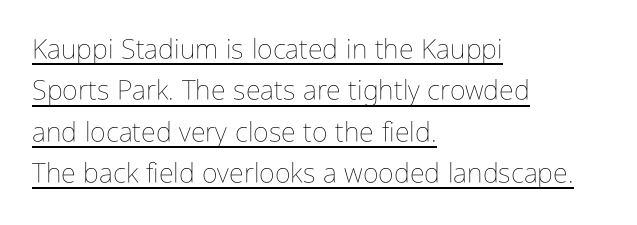
What's the leading like? Ordinary, nothing unusual. Like a heading marked for emphasis, these lines bear an underscore. Standard letterfit; no display-style spreading of the glyphs. Quick note: not italic, upright. The paragraph shown leans on its left margin. Heft: none added — not bold.
